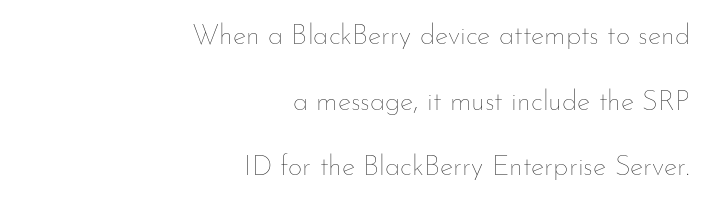
Q: Is the text bold? A: No.
Q: Is the text italic (slanted)? A: No, it is upright.
Q: Is the text underlined? A: No.
Q: How is the paragraph aligned? A: Right-aligned.
Q: Is the spacing between letters normal or unusually wide? A: Normal.
Q: Is the spacing between lines tight, normal or loose? A: Loose.
Q: Width (condensed, normal, or wide)? A: Normal.
Q: Stroke contrast? A: Low.
Q: x-height? A: Small.
Q: Monospaced? A: No.
